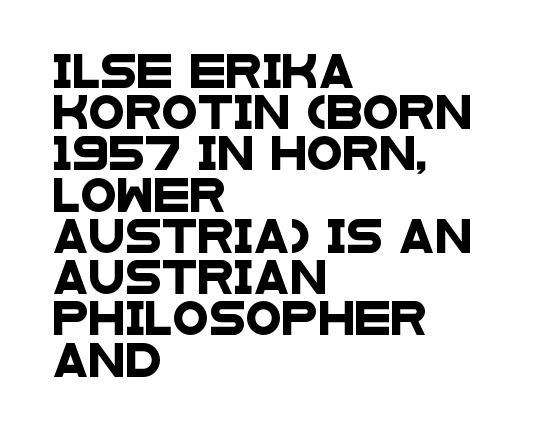
Classification — sans serif. You could not count columns in this text — the font is proportionally spaced. Visually the block forms a straight wall on the left and a jagged coastline on the right. This block has exactly the height ordinary leading produces. Beneath every word, the page is bare. Compared with typical body copy, the letter spacing here is the same.
